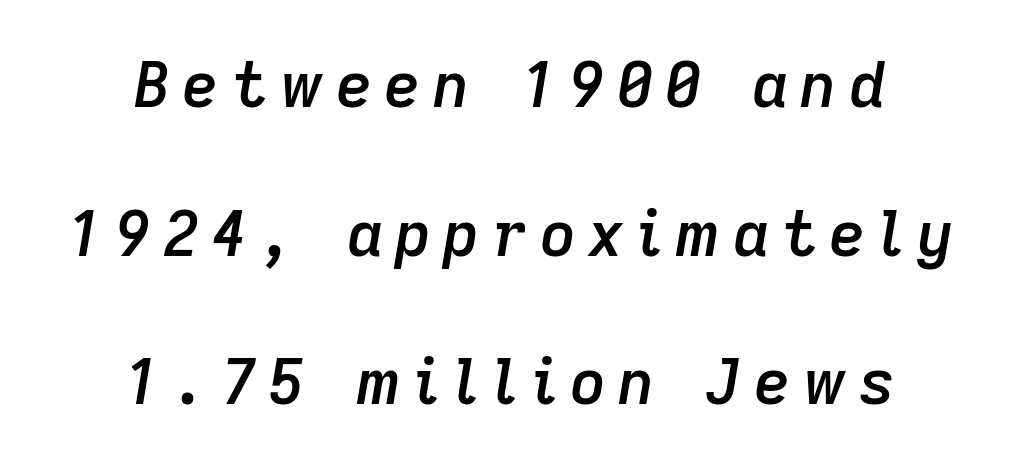
Character widths vary here, with narrow letters taking less room than wide ones. Vertical spacing — loose. Is the type slanted? Yes — the strokes lean at a clear angle. Caption: semibold face, moderately heavy strokes.
